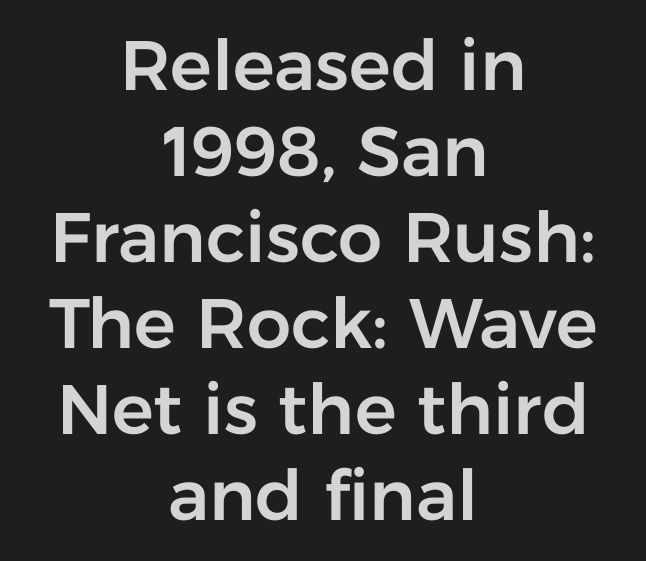
Spacing verdict: proportional, widths tailored to each character. There is no visible air inserted between adjacent glyphs. Posture: straight, roman, zero tilt. Line starts and ends both wander, symmetrically. Bare-footed words on every line. The text was rendered using a sans face with plain stroke endings.
